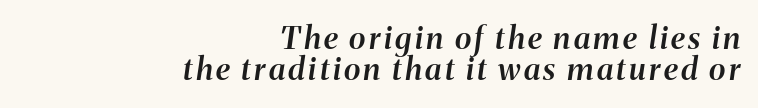
{"italic": "yes", "lean": "right", "slant_degrees": 8, "bold": "semi", "weight": "semibold", "width": "normal", "stroke_contrast": "medium", "x_height": "medium", "monospaced": "no", "underline": "no", "align": "right", "line_spacing": "tight", "line_spacing_ratio": 1.01, "glyph_px": 31}
